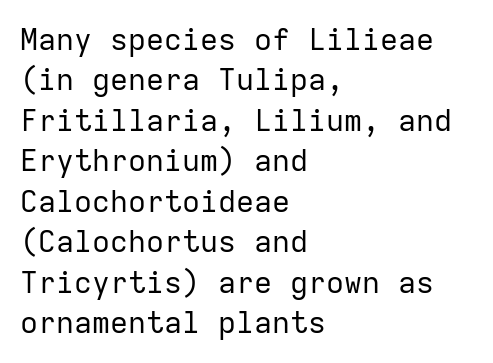
These lines are composed in type without serifs. Anything drawn beneath the words? Only blank space. Weight: in the light-to-regular range. These lines sit exactly where default settings would place them. Ascenders rise straight up at ninety degrees. Is the letter spacing exaggerated? No — it looks like the ordinary default.
